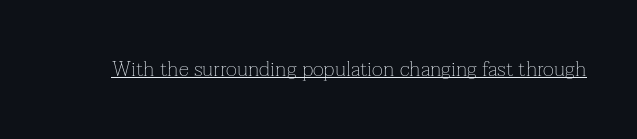
Italic: no, the glyphs are upright roman. You can see a thin bar hugging the bottom of the glyphs. Nothing heavy about these letters — not bold at all. Look at the tracking — it's just the regular setting, nothing added.
